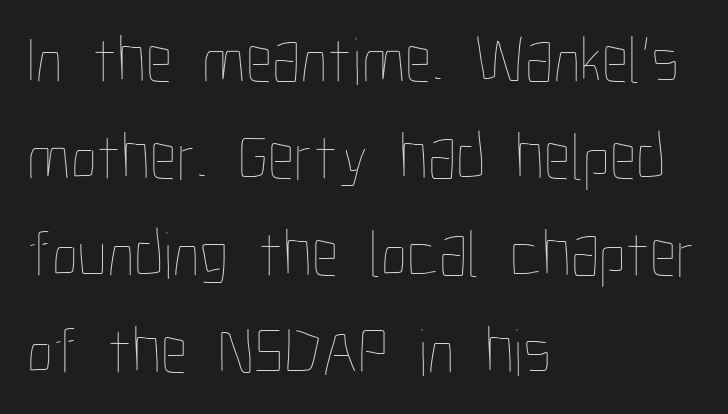
The letters sit at their default tracking, neither squeezed nor spread. The letterforms sit at book weight or below. The lines sit at an ordinary, default distance from one another. The ragged edge is on the right, which tells us the setting is flush left. Note the varied advance widths — an 'i' is clearly narrower than an 'm'.
